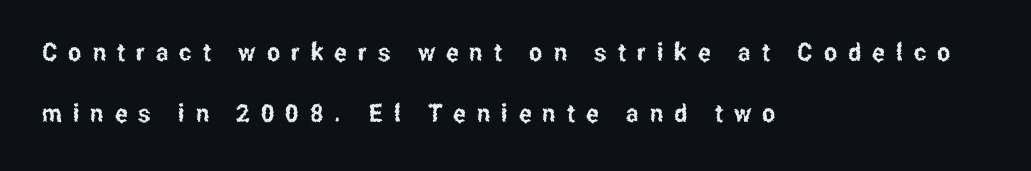
This is the regular roman posture of the typeface. Compared with typical paragraphs, the rows here are farther apart. The compositor pushed each line to the left boundary. A clean baseline with only descenders dipping below it.
